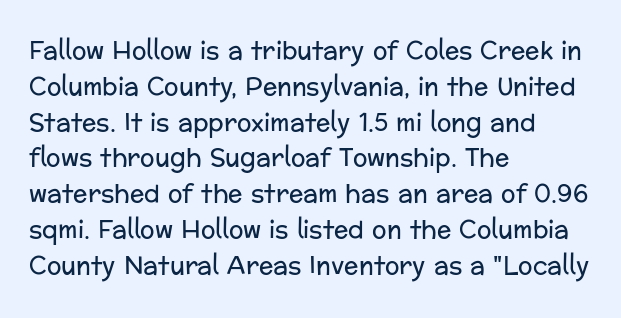
Q: Is the text bold? A: No.
Q: Is the text italic (slanted)? A: No, it is upright.
Q: Is the text underlined? A: No.
Q: How is the paragraph aligned? A: Left-aligned.
Q: Is the spacing between letters normal or unusually wide? A: Normal.
Q: Is the spacing between lines tight, normal or loose? A: Normal.
